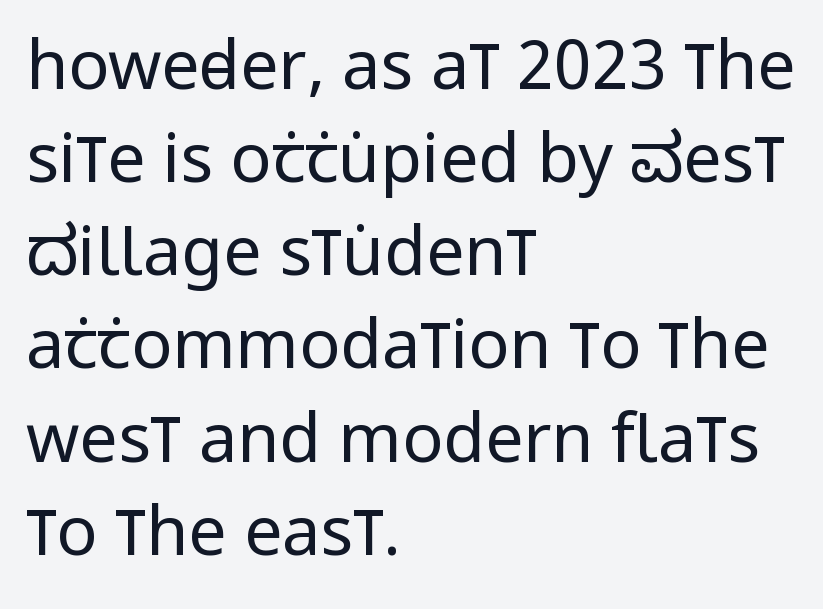
Observe the ordinary spacing: letters are neighbours, not strangers. Regarding leading, the lines here are spaced in the standard way. No extra ink here — the face is not bold. The specimen omits any rule beneath the text block's lines. Unlike a traditional serif, this face leaves its strokes unadorned.
